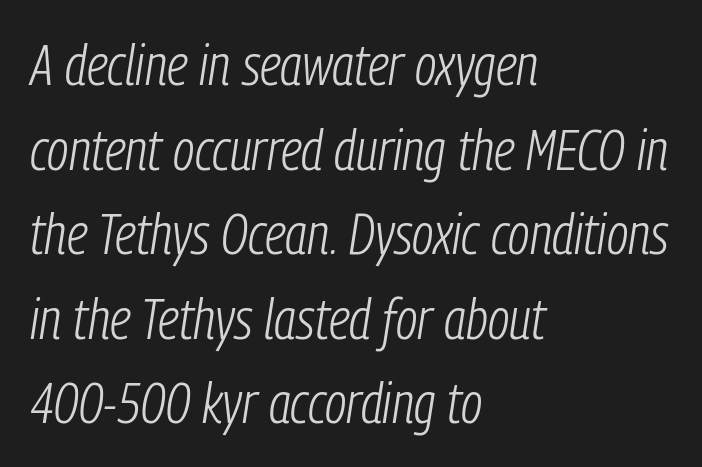
Q: Is the text bold? A: No.
Q: Is the text italic (slanted)? A: Yes, it leans right by about 9 degrees.
Q: Is the text underlined? A: No.
Q: How is the paragraph aligned? A: Left-aligned.
Q: Is the spacing between letters normal or unusually wide? A: Normal.
Q: Is the spacing between lines tight, normal or loose? A: Normal.
Q: Width (condensed, normal, or wide)? A: Condensed.
Q: Stroke contrast? A: Low.
Q: x-height? A: Medium.
Q: Monospaced? A: No.
